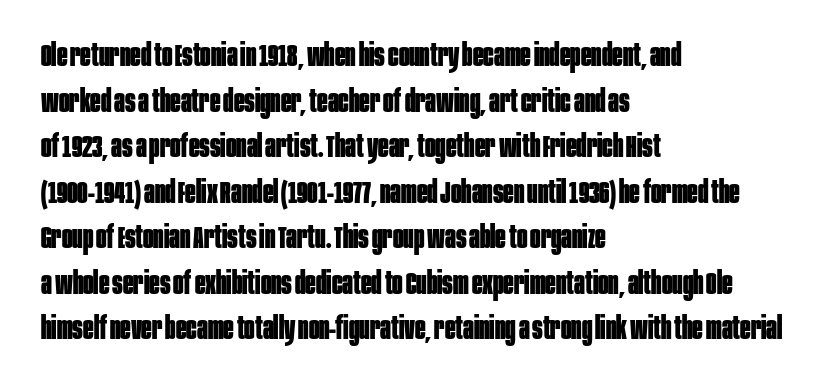
The image shows 31 px bold, condensed sans-serif type, upright; set left-aligned, normal line spacing (1.47x), normal letter spacing, not underlined; low stroke contrast and a large x-height.
